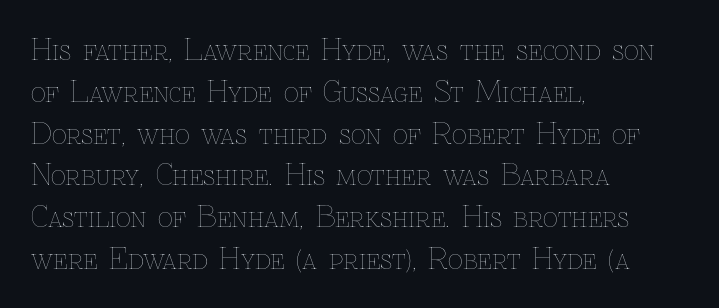
A clean baseline with only descenders dipping below it. Is the block centered? No — it sits flush against the left margin. What stands out about the letter spacing? Nothing — it is the standard amount. Posture: upright roman.
